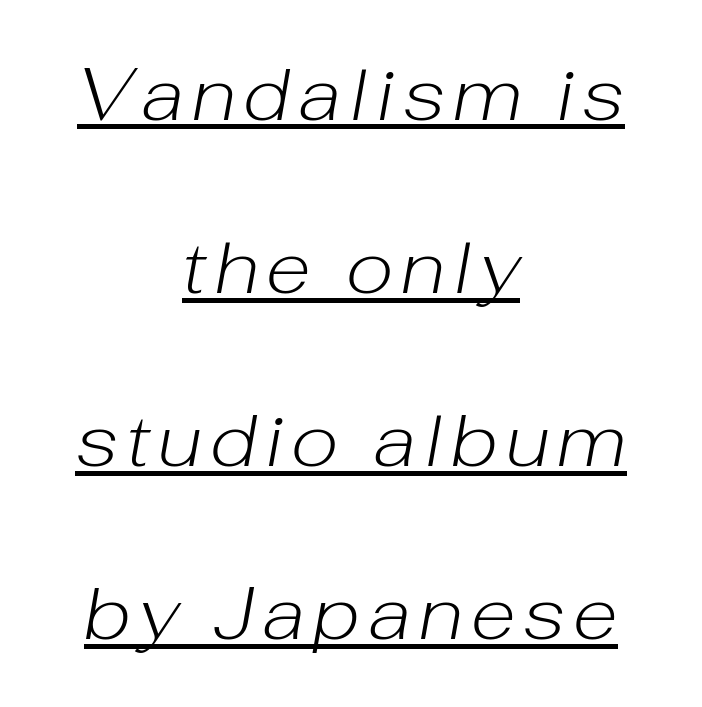
This is not heavy type; no bold has been used. One glance says open: line gaps are wider than usual. Both edges are ragged and mirror each other, which tells us the setting is centered. The face used here is proportionally spaced, like ordinary book or web type. The specimen reads as italic at a glance.
